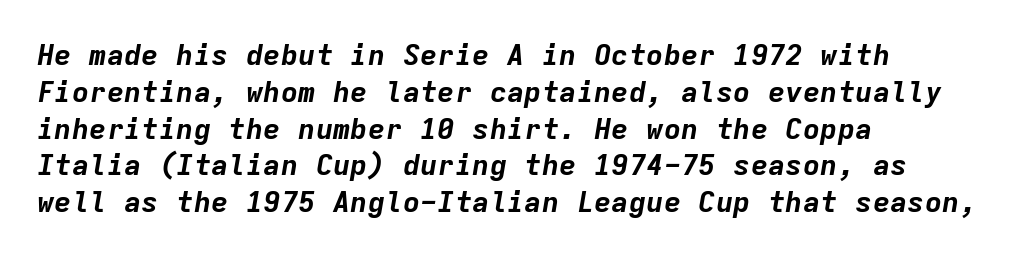
The image shows 29 px bold type, italic (leaning right), monospaced; set left-aligned, normal line spacing (1.27x), normal letter spacing, not underlined; low stroke contrast and a medium x-height.
